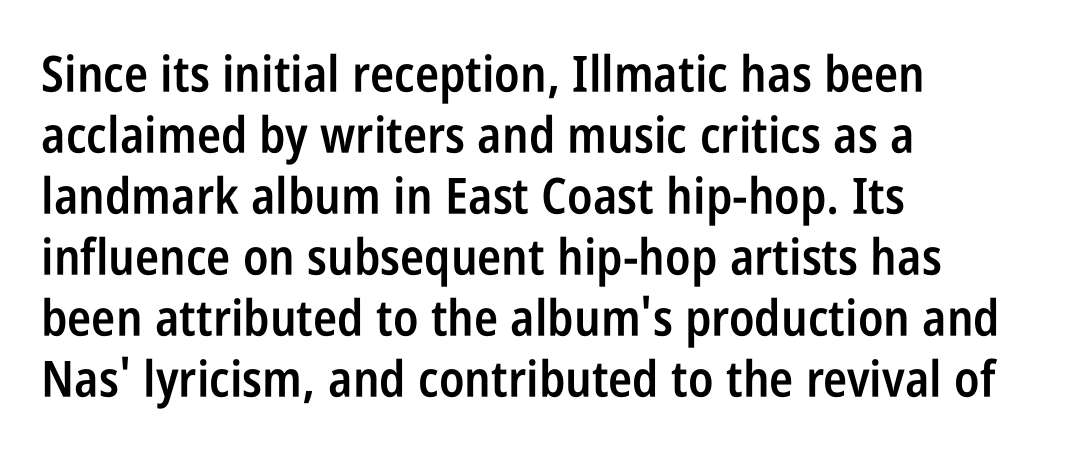
Every row of glyphs begins at an identical x-position on the left. Bare-footed words on every line. Here the glyphs are tracked normally, forming tight word shapes. Note the varied advance widths — an 'i' is clearly narrower than an 'm'. Each glyph is drawn with semibold strokes, heavier than normal yet not fully bold. Tall strokes in this sample are plumb rather than angled.
